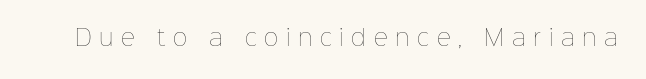
The rendering inserts visible extra space after every character. Stroke thickness stays within the range of a standard reading face or lighter. Plain, unruled lines of type. Quick note: not italic, upright.
